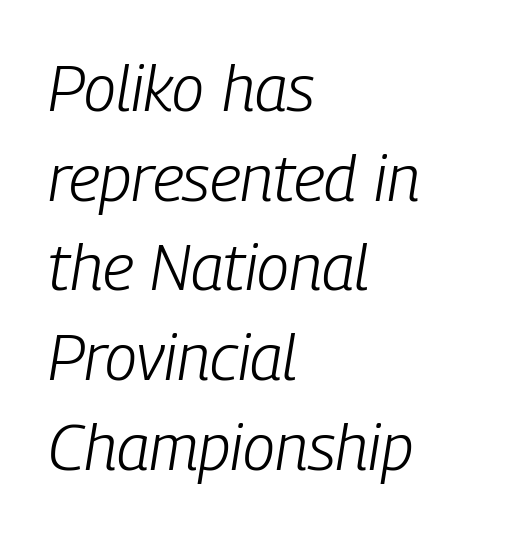
{"italic": "yes", "lean": "right", "slant_degrees": 9, "bold": "no", "weight": "light", "width": "condensed", "stroke_contrast": "low", "x_height": "medium", "monospaced": "no", "underline": "no", "align": "left", "line_spacing": "normal", "line_spacing_ratio": 1.38, "letter_spacing": "normal", "letter_spacing_em": 0.0, "glyph_px": 65}
